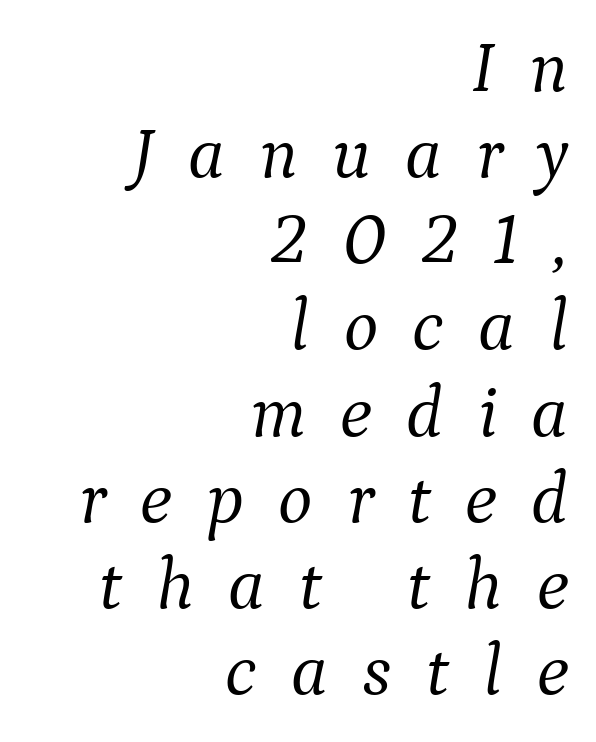
The image shows 73 px light serif type, italic (leaning right); set right-aligned, line spacing 1.18x, unusually wide letter spacing (+0.47 em), not underlined; medium stroke contrast and a medium x-height.
